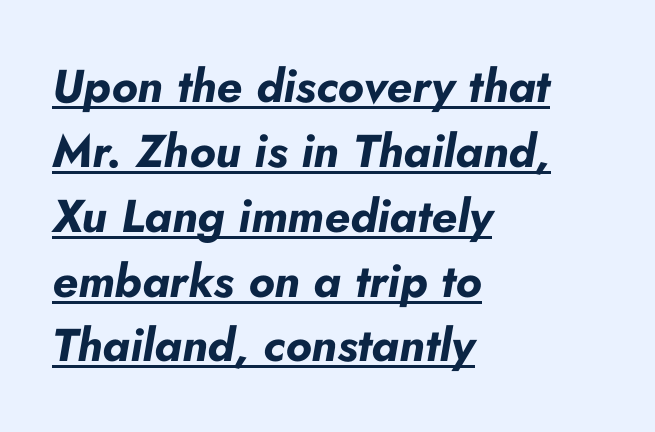
This rendering leaves character spacing at its baseline value. The line-height multiplier appears to be the usual default. The rendering uses a bold face; every stroke is thick and dark. Varying glyph widths throughout — classic text-font behaviour.
